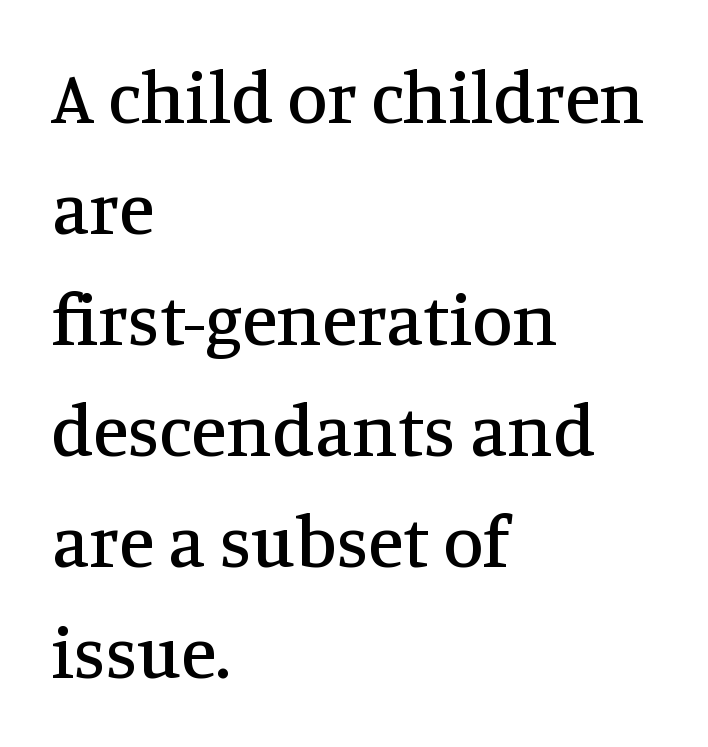
The image shows 73 px serif type, upright; set left-aligned, normal line spacing (1.52x), normal letter spacing, not underlined; medium stroke contrast and a large x-height.
